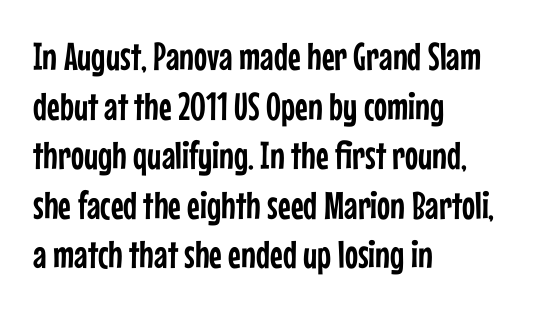
{"serif": "no", "italic": "no", "width": "condensed", "stroke_contrast": "low", "x_height": "medium", "monospaced": "no", "underline": "no", "align": "left", "line_spacing": "normal", "line_spacing_ratio": 1.27, "letter_spacing": "normal", "letter_spacing_em": 0.0, "glyph_px": 39}
